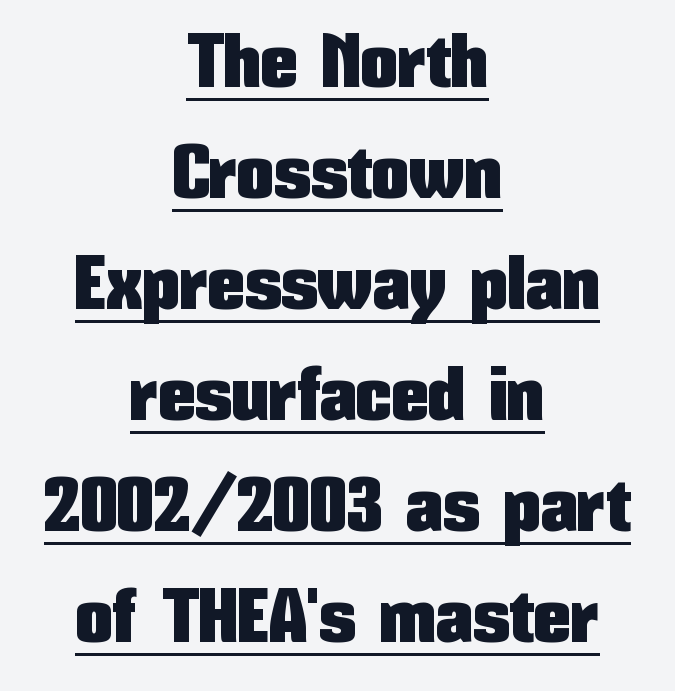
Horizontal bands of white between lines are of average thickness. No extra tracking has been applied to these lines. Ascenders rise straight up at ninety degrees. Classification — sans serif. These lines are rendered in a variable-pitch font. Beneath each row of characters lies a ruled line.
